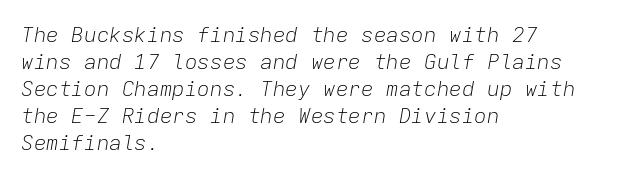
The image shows 21 px text type, italic (leaning right); set left-aligned, normal line spacing (1.28x), normal letter spacing, not underlined.
